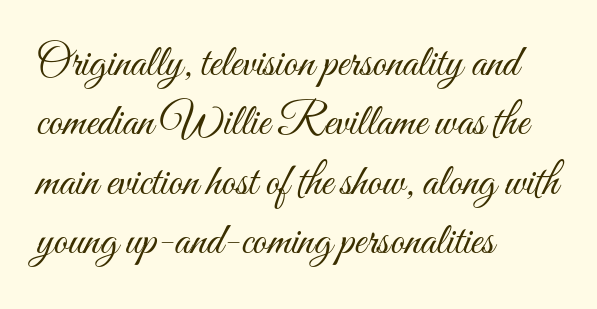
Weight: regular or lighter. This block has exactly the height ordinary leading produces. This sample is left-justified, so line endings fall wherever the words run out. Nobody drew a line under any word here.
